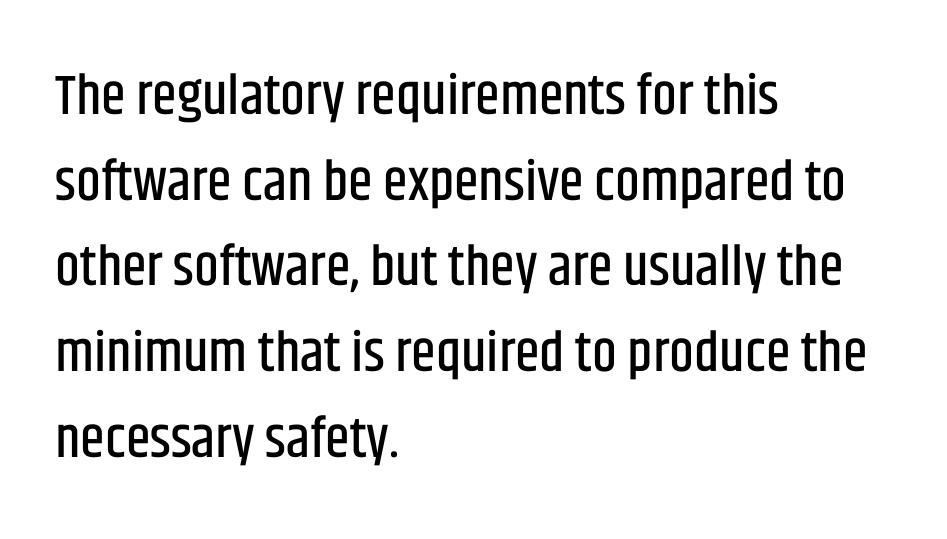
{"serif": "no", "italic": "no", "width": "condensed", "stroke_contrast": "low", "x_height": "large", "monospaced": "no", "underline": "no", "align": "left", "line_spacing": "normal", "line_spacing_ratio": 1.53, "letter_spacing": "normal", "letter_spacing_em": 0.0, "glyph_px": 56}
